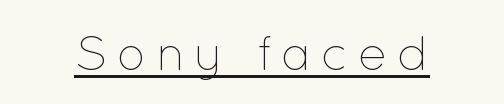
The image shows 49 px thin type, upright; set underlined; low stroke contrast and a medium x-height.
